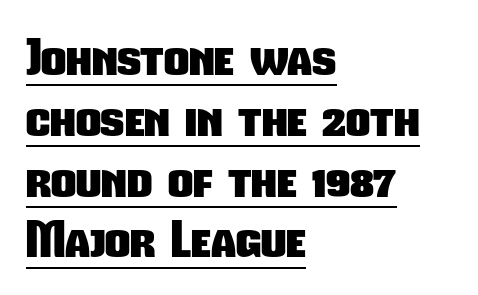
{"serif": "no", "bold": "yes", "weight": "heavy", "width": "condensed", "stroke_contrast": "low", "x_height": "medium", "monospaced": "no", "underline": "yes", "align": "left", "line_spacing_ratio": 1.24, "letter_spacing": "normal", "letter_spacing_em": 0.0, "glyph_px": 49}
